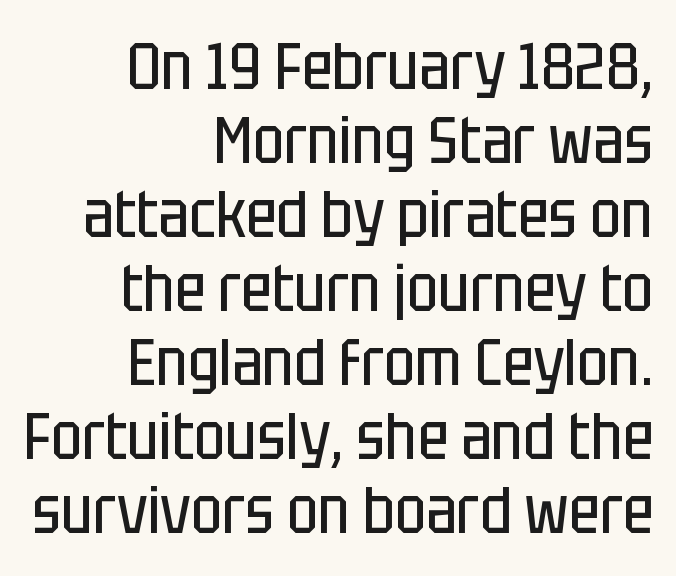
The image shows 66 px regular-weight, condensed sans-serif type, upright; set right-aligned, tight line spacing (1.12x), normal letter spacing, not underlined; low stroke contrast and a large x-height.
